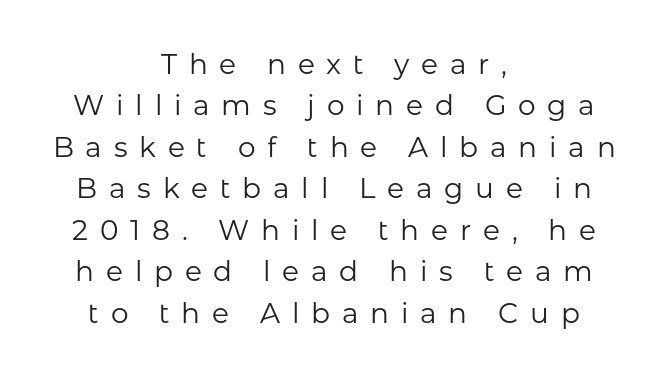
The image shows 28 px regular-weight sans-serif type, upright; set centered, normal line spacing (1.48x), unusually wide letter spacing (+0.42 em), not underlined; low stroke contrast and a medium x-height.
